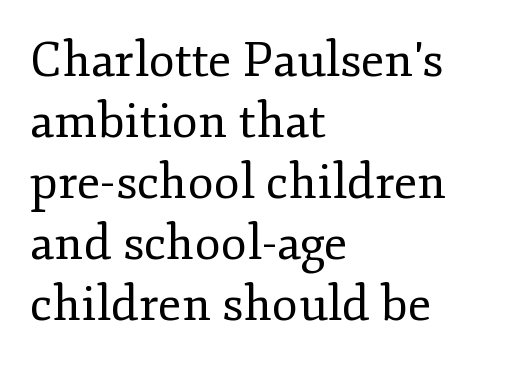
The image shows 48 px regular-weight serif type, upright; set left-aligned, normal line spacing (1.27x), normal letter spacing, not underlined; low stroke contrast and a small x-height.
